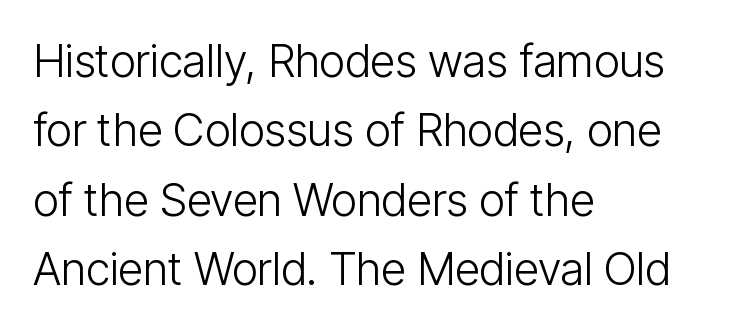
{"serif": "no", "italic": "no", "bold": "no", "weight": "light", "width": "condensed", "stroke_contrast": "low", "x_height": "medium", "monospaced": "no", "underline": "no", "align": "left", "line_spacing": "normal", "line_spacing_ratio": 1.54, "letter_spacing": "normal", "letter_spacing_em": 0.0, "glyph_px": 45}
